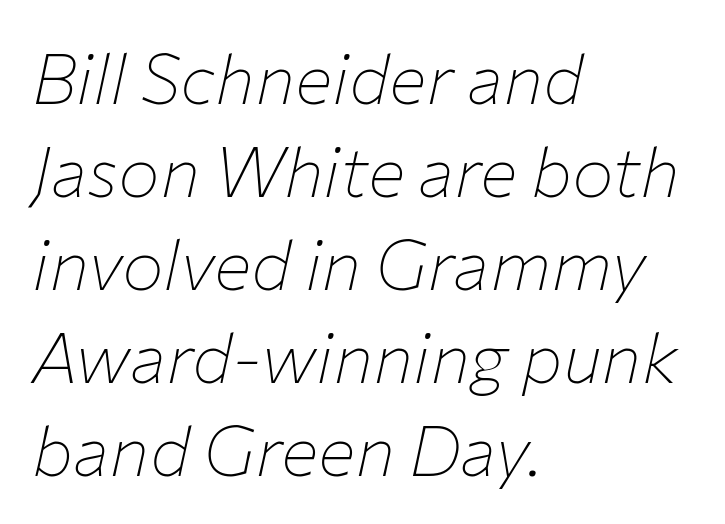
Weight: not bold — regular or lighter. Beneath every word, the page is bare. Does the leading feel generous? No, just average. The passage shown has conventional tracking throughout. Character widths vary here, with narrow letters taking less room than wide ones. Characters are canted at an angle relative to the baseline's perpendicular.
